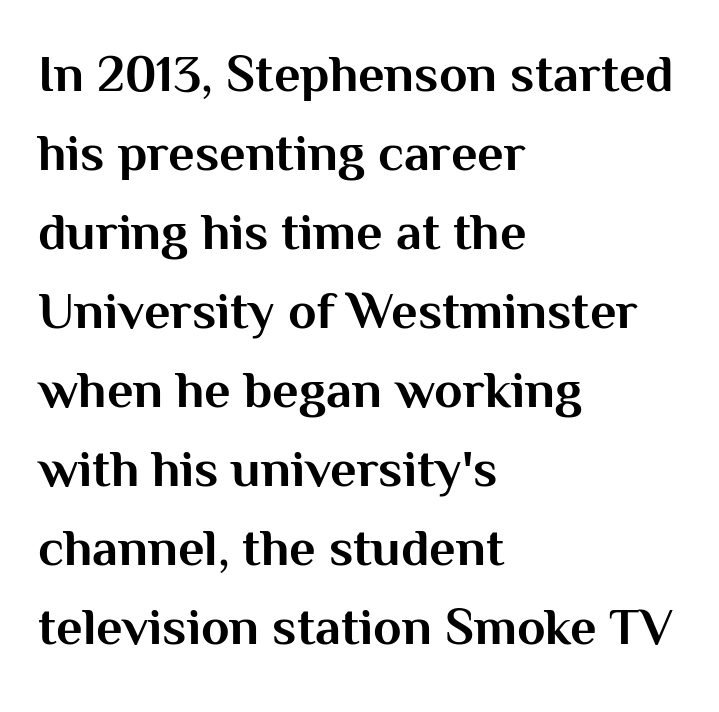
{"serif": "no", "italic": "no", "bold": "yes", "weight": "bold", "width": "normal", "stroke_contrast": "medium", "x_height": "medium", "monospaced": "no", "underline": "no", "align": "left", "line_spacing": "normal", "line_spacing_ratio": 1.52, "letter_spacing": "normal", "letter_spacing_em": 0.0, "glyph_px": 52}
